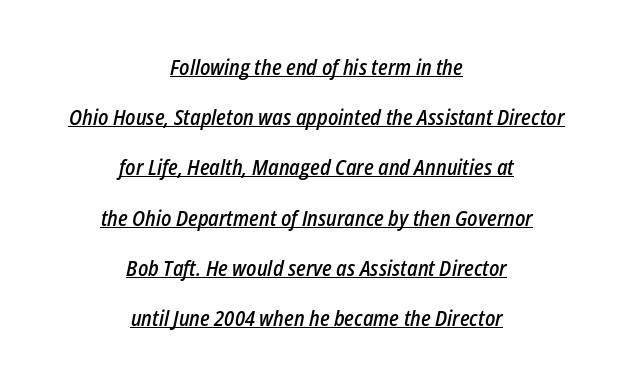
The image shows 21 px text type, italic (leaning right); set centered, loose line spacing (2.39x), normal letter spacing, underlined.
